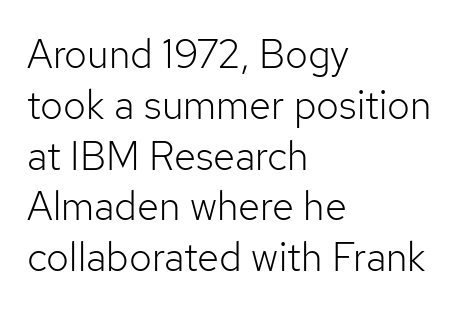
Q: Is the text bold? A: No.
Q: Is the text italic (slanted)? A: No, it is upright.
Q: Is the typeface a serif or a sans-serif typeface? A: Sans-serif.
Q: Is the text underlined? A: No.
Q: How is the paragraph aligned? A: Left-aligned.
Q: Is the spacing between letters normal or unusually wide? A: Normal.
Q: Is the spacing between lines tight, normal or loose? A: Normal.
Q: Width (condensed, normal, or wide)? A: Normal.
Q: Stroke contrast? A: Low.
Q: x-height? A: Medium.
Q: Monospaced? A: No.
